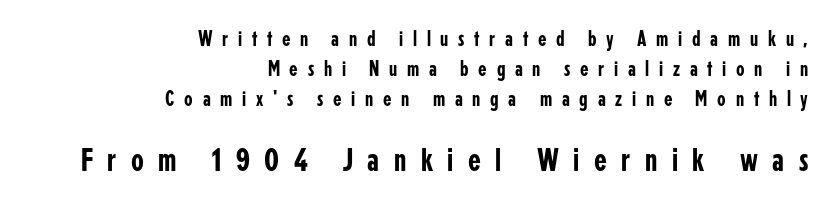
Q: Is the text italic (slanted)? A: No, it is upright.
Q: Is the typeface a serif or a sans-serif typeface? A: Sans-serif.
Q: Is the text underlined? A: No.
Q: How is the paragraph aligned? A: Right-aligned.
Q: Is the spacing between letters normal or unusually wide? A: Unusually wide.
Q: Is the spacing between lines tight, normal or loose? A: Normal.
Q: Which block of text is set in a larger size, the first (top) or the second (bottom)? A: The second (bottom) one.
Q: Width (condensed, normal, or wide)? A: Condensed.
Q: Stroke contrast? A: Low.
Q: x-height? A: Medium.
Q: Monospaced? A: No.
